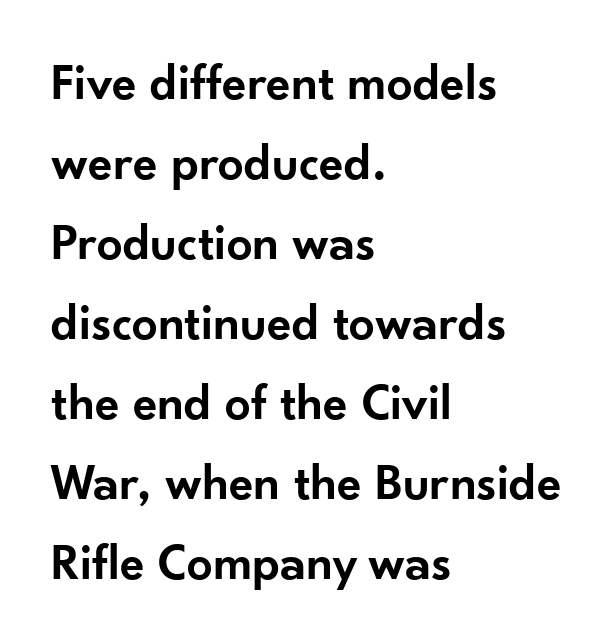
The type family on display is of the sans-serif kind. Short and long lines alike share a common starting point at left. The letters stand upright; this is a roman face. This block has exactly the height ordinary leading produces.
